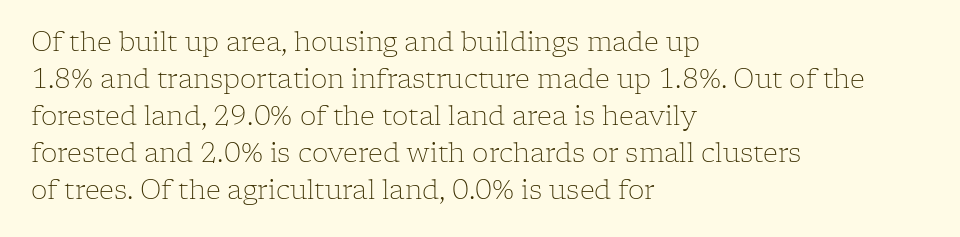
The image shows 26 px text type, upright; set left-aligned, normal line spacing (1.42x), normal letter spacing, not underlined.
